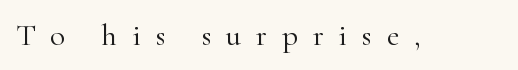
Q: Is the text bold? A: No.
Q: Is the text italic (slanted)? A: No, it is upright.
Q: Is the typeface a serif or a sans-serif typeface? A: Serif.
Q: Is the text underlined? A: No.
Q: Is the spacing between letters normal or unusually wide? A: Unusually wide.
Q: Width (condensed, normal, or wide)? A: Normal.
Q: Stroke contrast? A: High.
Q: x-height? A: Small.
Q: Monospaced? A: No.
